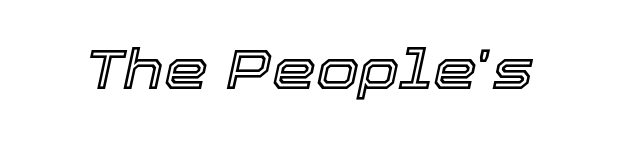
{"italic": "yes", "lean": "right", "slant_degrees": 12, "width": "normal", "x_height": "medium", "monospaced": "no", "underline": "no", "letter_spacing": "normal", "letter_spacing_em": 0.0, "glyph_px": 56}
